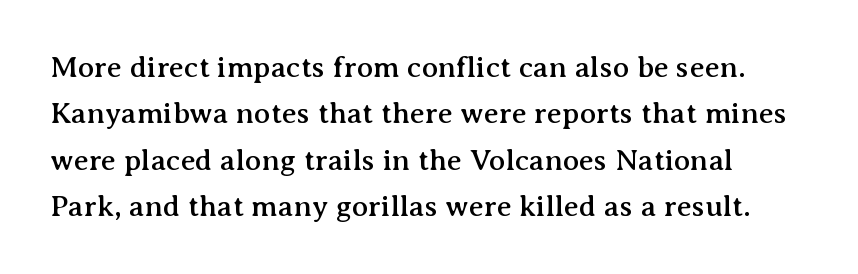
{"serif": "yes", "italic": "no", "width": "normal", "stroke_contrast": "medium", "x_height": "medium", "monospaced": "no", "underline": "no", "line_spacing": "normal", "line_spacing_ratio": 1.55, "letter_spacing": "normal", "letter_spacing_em": 0.0, "glyph_px": 30}
